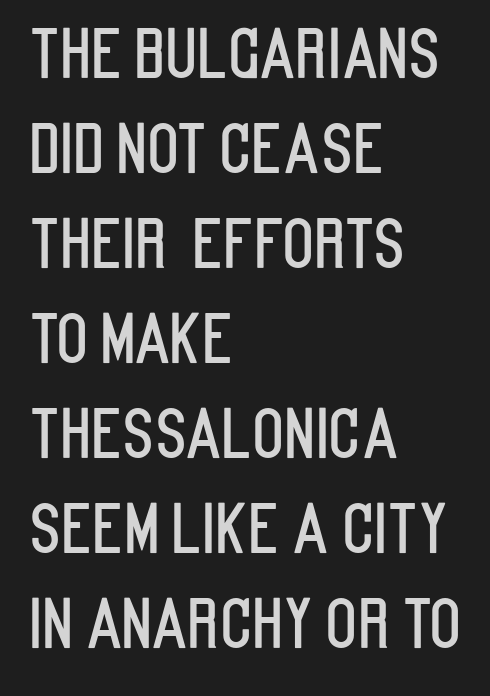
Q: Is the text italic (slanted)? A: No, it is upright.
Q: Is the typeface a serif or a sans-serif typeface? A: Sans-serif.
Q: Is the text underlined? A: No.
Q: How is the paragraph aligned? A: Left-aligned.
Q: Is the spacing between letters normal or unusually wide? A: Normal.
Q: Is the spacing between lines tight, normal or loose? A: Normal.
Q: Width (condensed, normal, or wide)? A: Condensed.
Q: Stroke contrast? A: Low.
Q: x-height? A: Large.
Q: Monospaced? A: No.
